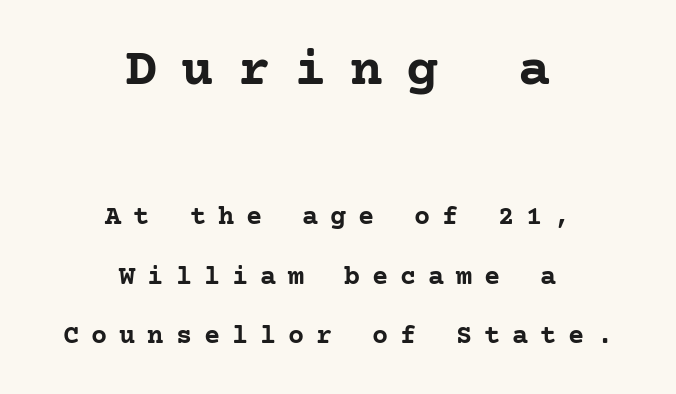
The image shows 54 px semibold serif type, upright; set centered, loose line spacing (2.19x), unusually wide letter spacing (+0.44 em), not underlined; the first (top) block is 2.0x larger; low stroke contrast and a medium x-height.
